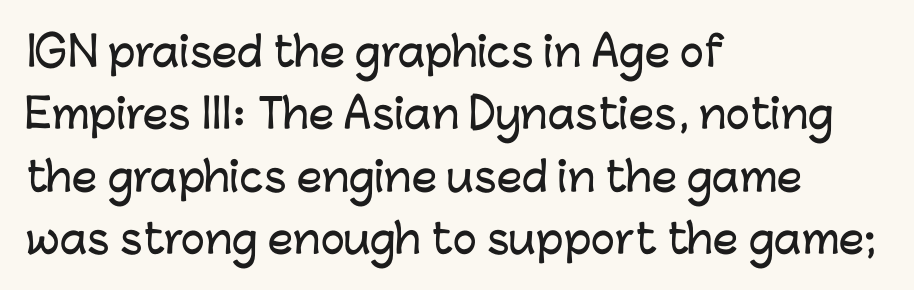
The rows are spaced the way most documents space them. These lines stack with their left ends in a neat column. Think of a printed novel: that variable character pitch is what you see here. The gap between lines stays unmarked. The type is set solid horizontally, with unmodified tracking. Nothing sits at the stroke ends, so this counts as sans-serif.
